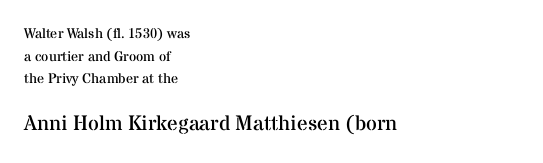
The letters stand upright; this is a roman face. The glyphs are unaccompanied by any horizontal stroke below them. The cut favours lightness, reaching ordinary text weight at its darkest. The tracking reads as untouched default to a designer's eye.
